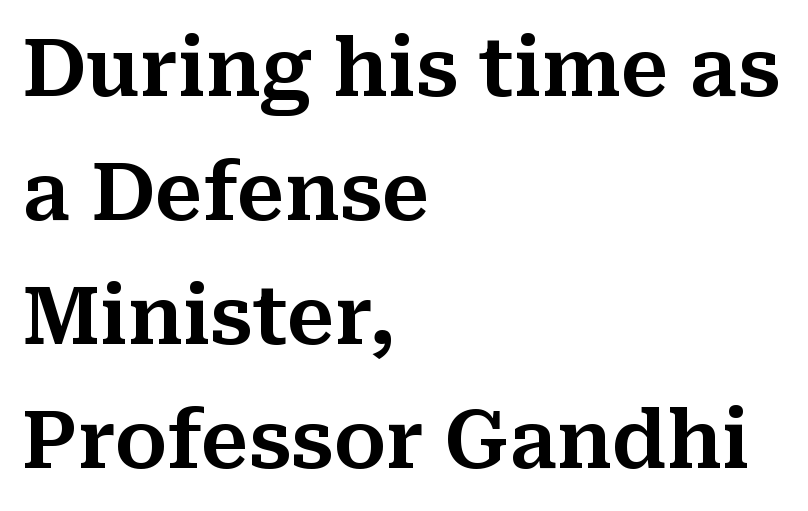
Nothing unusual about the tracking: characters are spaced as the font intends. No italicization has been applied; the sample stays upright. Just letters on the line, the space beneath them empty. Horizontal alignment here is leftward, the default for most running prose. Small tapered or slab feet sit at the stroke ends, so this counts as serif. The vertical gap from one line to the next is medium.
